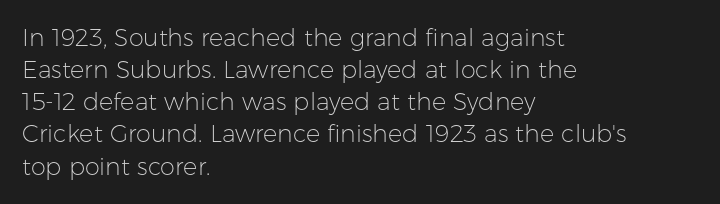
The strip under each line holds only bare page. You could call the tracking neutral — neither tight nor loose. Where is the straight margin? On the left. Upright lettering throughout. The weight tops out at a normal text grade.
